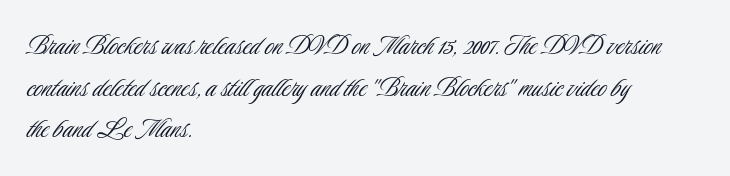
The image shows 31 px light, condensed sans-serif type; set left-aligned, normal line spacing (1.34x), normal letter spacing, not underlined; low stroke contrast and a small x-height.
